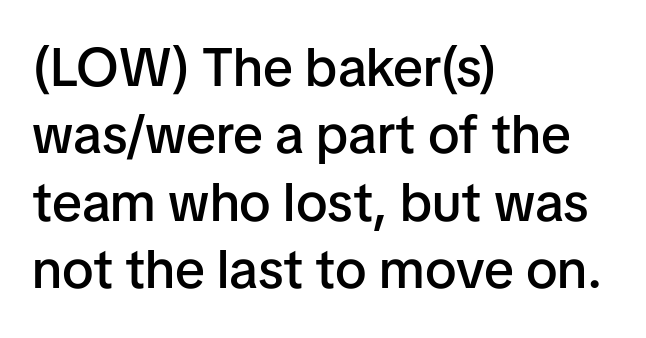
Q: Is the text bold? A: Semi-bold.
Q: Is the text italic (slanted)? A: No, it is upright.
Q: Is the typeface a serif or a sans-serif typeface? A: Sans-serif.
Q: Is the text underlined? A: No.
Q: How is the paragraph aligned? A: Left-aligned.
Q: Is the spacing between letters normal or unusually wide? A: Normal.
Q: Is the spacing between lines tight, normal or loose? A: Normal.
Q: Width (condensed, normal, or wide)? A: Normal.
Q: Stroke contrast? A: Low.
Q: x-height? A: Medium.
Q: Monospaced? A: No.
